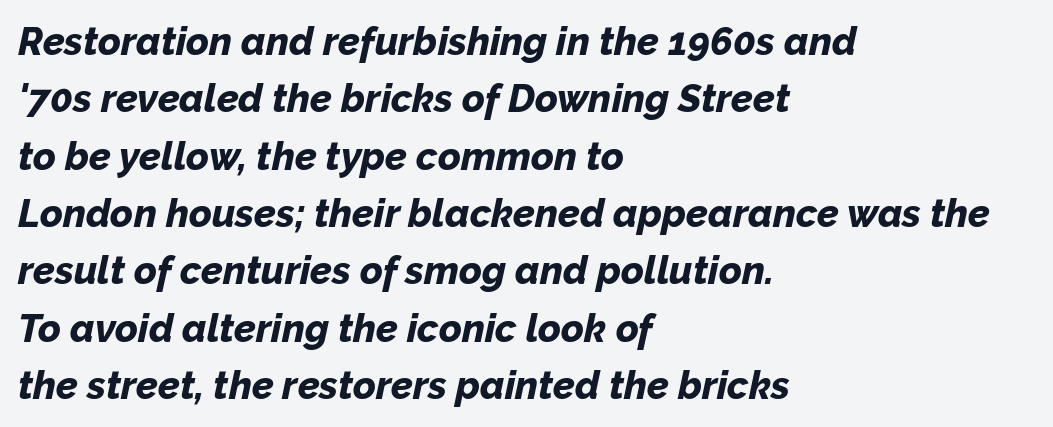
The image shows 39 px bold type, italic (leaning right); set left-aligned, normal line spacing (1.47x), normal letter spacing, not underlined; low stroke contrast and a medium x-height.
